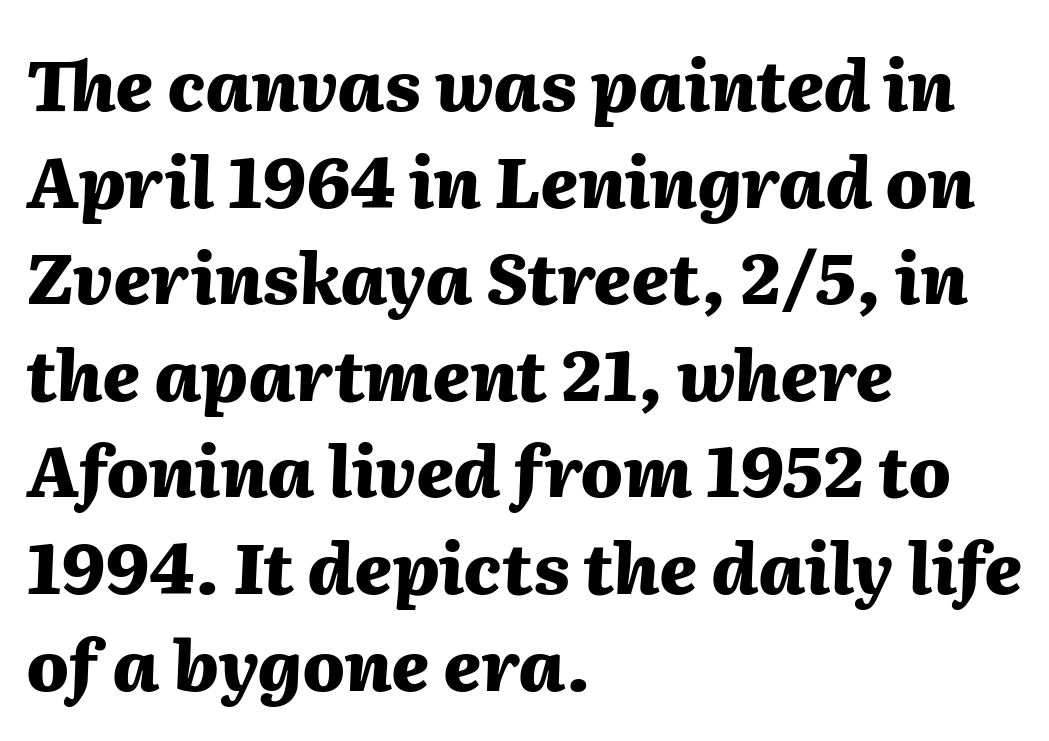
The image shows 70 px heavy type, italic (leaning right); set left-aligned, normal line spacing (1.38x), normal letter spacing, not underlined; medium stroke contrast and a medium x-height.
